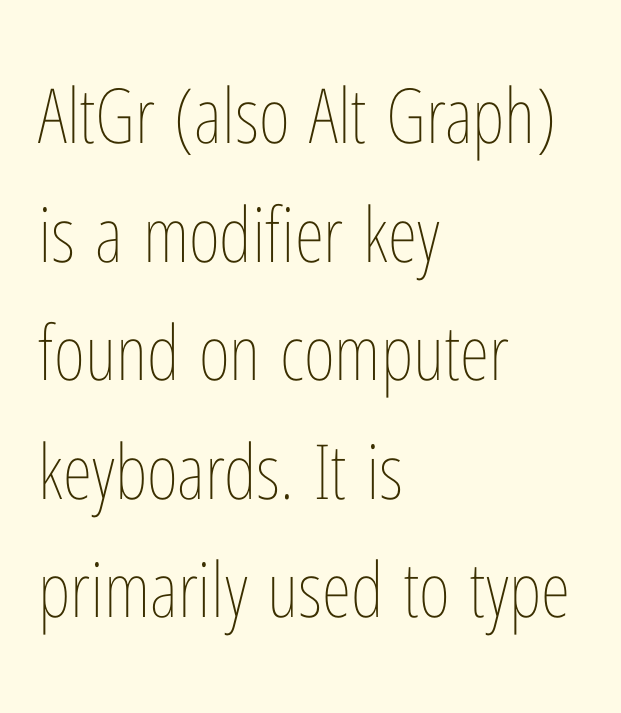
{"italic": "no", "bold": "no", "weight": "thin", "width": "condensed", "stroke_contrast": "low", "x_height": "medium", "monospaced": "no", "underline": "no", "align": "left", "line_spacing": "normal", "line_spacing_ratio": 1.56, "letter_spacing": "normal", "letter_spacing_em": 0.0, "glyph_px": 76}
